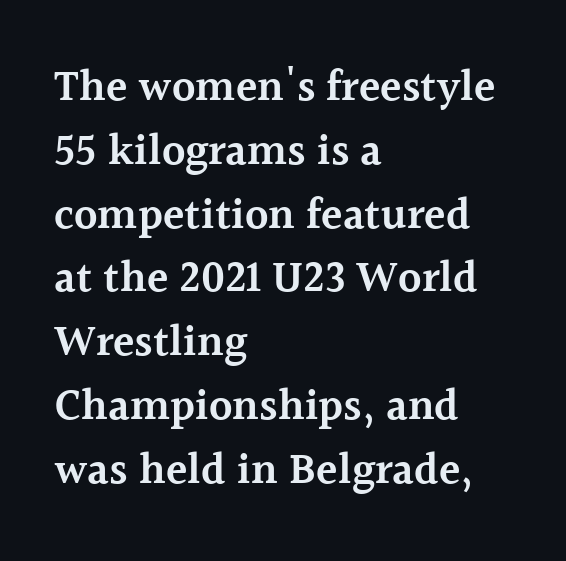
{"serif": "yes", "italic": "no", "bold": "semi", "weight": "semibold", "width": "normal", "x_height": "medium", "monospaced": "no", "underline": "no", "align": "left", "line_spacing": "normal", "line_spacing_ratio": 1.45, "letter_spacing": "normal", "letter_spacing_em": 0.0, "glyph_px": 44}
